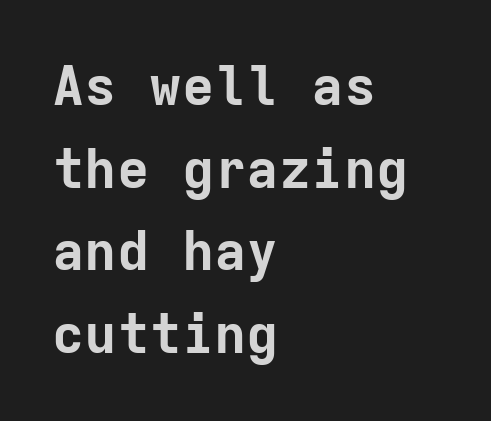
The image shows 54 px bold sans-serif type, upright, monospaced; set left-aligned, normal line spacing (1.53x), normal letter spacing, not underlined; low stroke contrast and a medium x-height.
